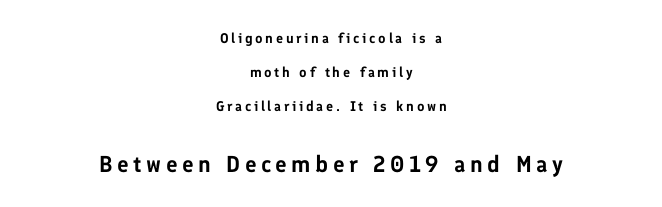
The designer gave the closing block more size than the opening block. These lines stand farther apart than default settings would place them. The lettering holds an erect, upright posture throughout. These lines are centered, leaving both edges ragged. Bare-footed words on every line.
